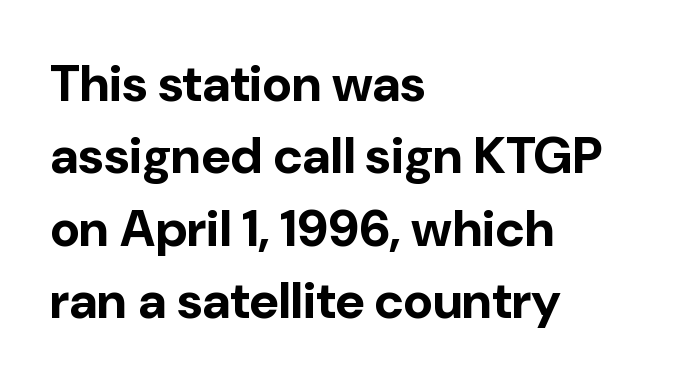
Does the weight exceed regular? Yes, all the way to bold. Proportional: the letters do not fall into vertical columns. Vertical strokes here are truly vertical. The horizontal fit of the characters is conventional and even. Vertical spacing — default.
